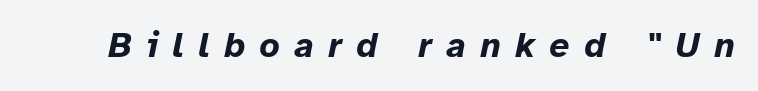
{"italic": "yes", "lean": "right", "slant_degrees": 12, "bold": "yes", "weight": "bold", "width": "normal", "stroke_contrast": "low", "x_height": "medium", "monospaced": "no", "underline": "no", "letter_spacing": "wide", "letter_spacing_em": 0.42, "glyph_px": 35}
